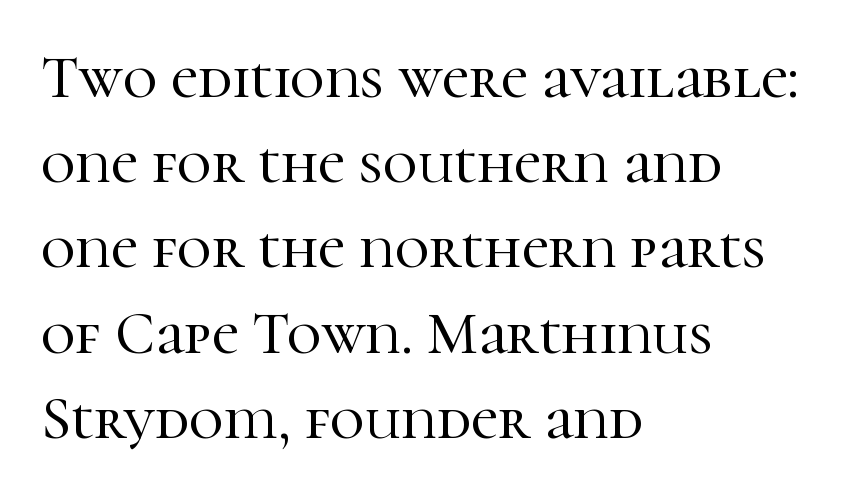
{"serif": "yes", "italic": "no", "width": "normal", "stroke_contrast": "high", "x_height": "medium", "monospaced": "no", "underline": "no", "align": "left", "line_spacing": "normal", "line_spacing_ratio": 1.42, "letter_spacing": "normal", "letter_spacing_em": 0.0, "glyph_px": 60}
